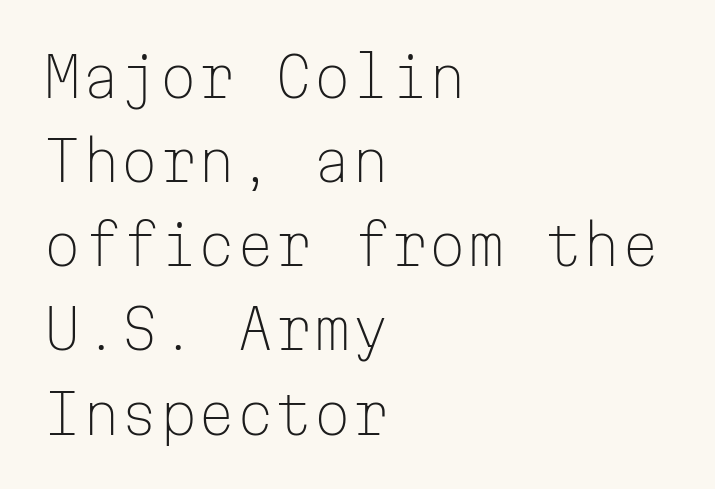
{"serif": "no", "italic": "no", "bold": "no", "weight": "light", "width": "normal", "stroke_contrast": "low", "x_height": "medium", "monospaced": "yes", "underline": "no", "align": "left", "line_spacing": "normal", "line_spacing_ratio": 1.53, "letter_spacing": "normal", "letter_spacing_em": 0.0, "glyph_px": 55}
